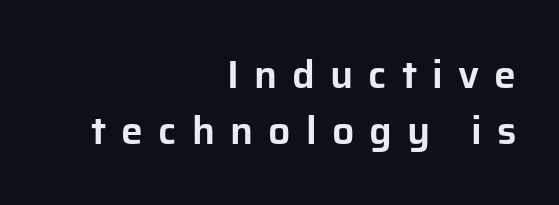
The image shows 39 px sans-serif type, upright; set right-aligned, normal line spacing (1.43x), unusually wide letter spacing (+0.39 em), not underlined; low stroke contrast and a medium x-height.
